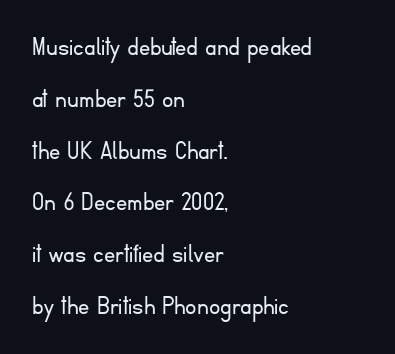
{"serif": "no", "italic": "no", "bold": "no", "weight": "light", "width": "normal", "stroke_contrast": "low", "x_height": "small", "monospaced": "no", "underline": "no", "align": "left", "line_spacing_ratio": 1.85, "letter_spacing": "normal", "letter_spacing_em": 0.0, "glyph_px": 28}
